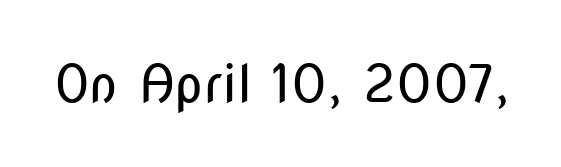
The image shows 52 px regular-weight, condensed sans-serif type, upright; set normal letter spacing, not underlined; low stroke contrast and a medium x-height.
